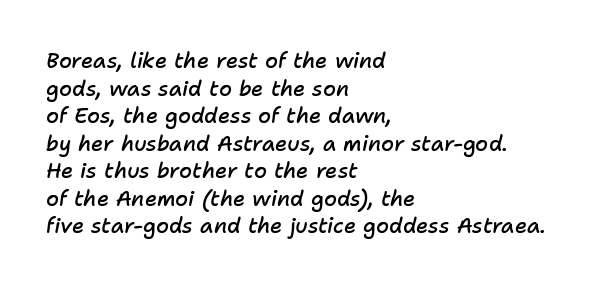
Q: Is the text bold? A: Semi-bold.
Q: Is the text italic (slanted)? A: Yes, it leans right by about 11 degrees.
Q: Is the text underlined? A: No.
Q: How is the paragraph aligned? A: Left-aligned.
Q: Is the spacing between letters normal or unusually wide? A: Normal.
Q: Is the spacing between lines tight, normal or loose? A: Normal.
